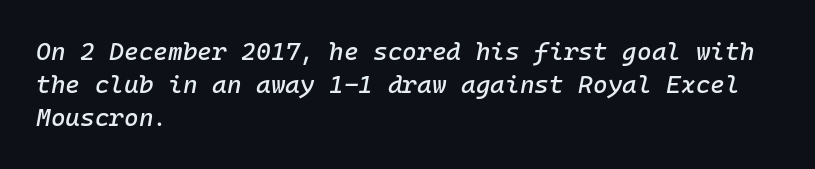
Casual observation: everything's shoved over to the left. The baseline area is clear. Whoever set this chose a conventional vertical rhythm. Emphasis-style slanted type is in use.
